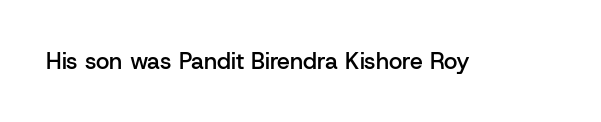
{"italic": "no", "bold": "semi", "underline": "no", "letter_spacing": "normal", "letter_spacing_em": 0.0, "glyph_px": 23}
